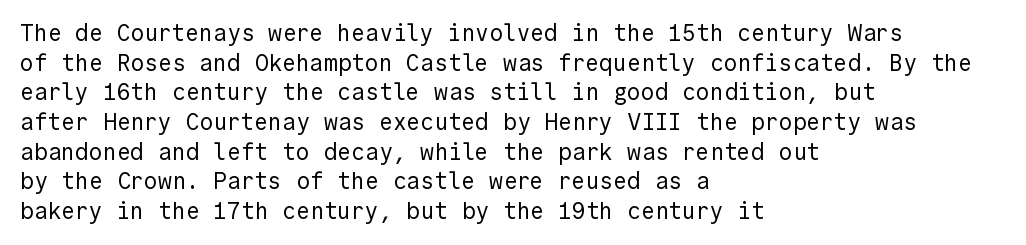
The lines sit at an ordinary, default distance from one another. The rag falls on the right side of this text block. The characters are drawn with everyday or finer stroke widths. Descender tails drop into unmarked territory.
